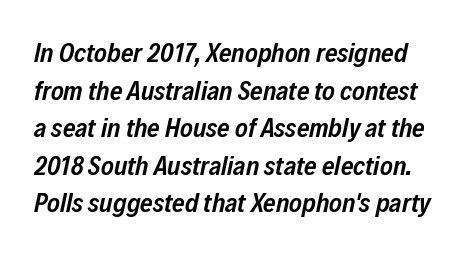
Q: Is the text bold? A: Semi-bold.
Q: Is the text italic (slanted)? A: Yes, it leans right by about 12 degrees.
Q: Is the text underlined? A: No.
Q: Is the spacing between letters normal or unusually wide? A: Normal.
Q: Is the spacing between lines tight, normal or loose? A: Normal.
